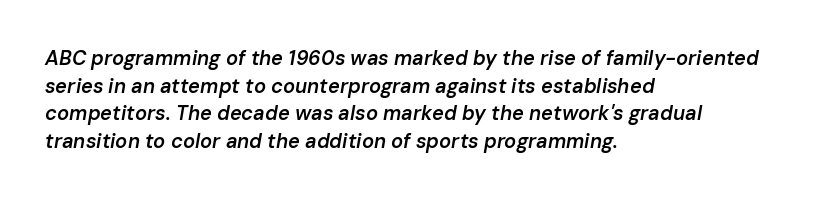
Compared with ordinary roman type, these characters are visibly tilted. Tracking value appears to be zero — textbook default spacing. Which margin do the lines hug? The left one — the right edge is uneven. Students, this is semibold: more ink than regular, less than bold. Type without underlining. Vertically, the passage feels balanced, rows spaced as you'd expect.
